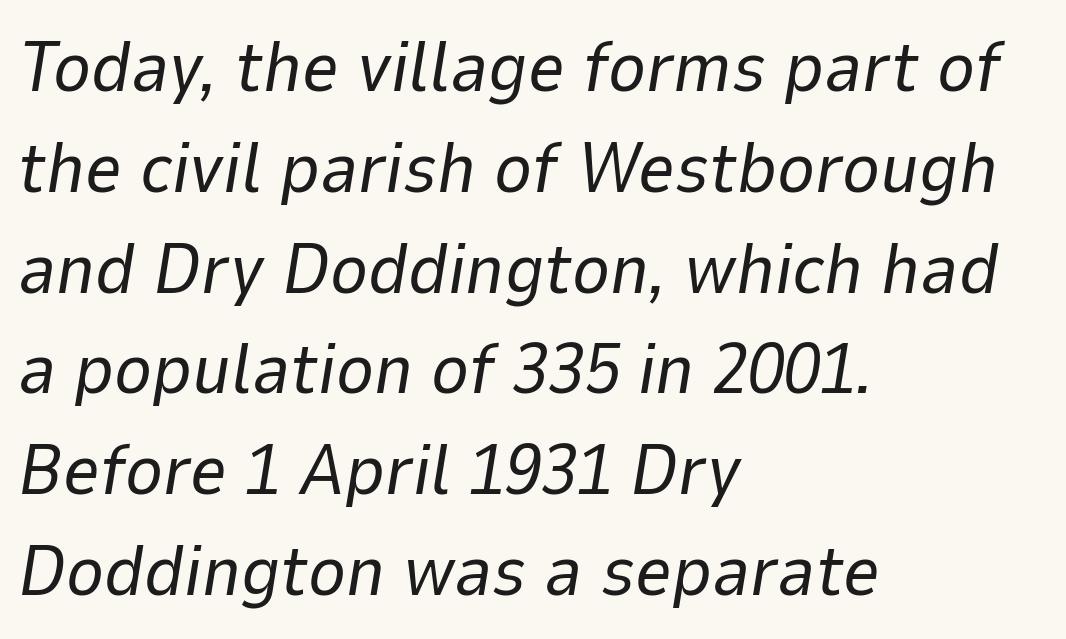
The image shows 72 px regular-weight type, italic (leaning right); set left-aligned, normal line spacing (1.4x), normal letter spacing, not underlined; low stroke contrast and a medium x-height.
